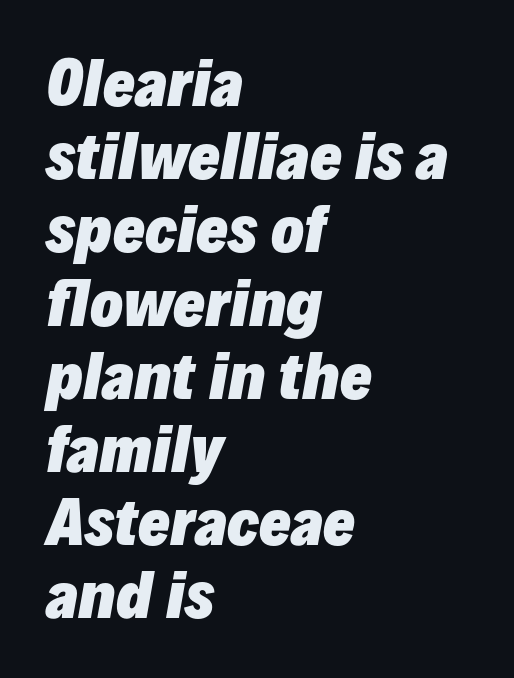
{"italic": "yes", "lean": "right", "slant_degrees": 10, "bold": "yes", "weight": "heavy", "width": "normal", "stroke_contrast": "low", "x_height": "medium", "monospaced": "no", "underline": "no", "align": "left", "line_spacing_ratio": 1.22, "letter_spacing": "normal", "letter_spacing_em": 0.0, "glyph_px": 60}
